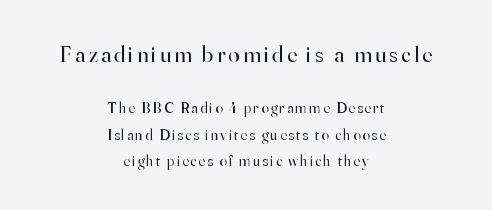
{"italic": "no", "bold": "no", "underline": "no", "align": "center", "line_spacing_ratio": 1.77, "larger_block": "first", "size_ratio": 1.53, "glyph_px": 23}
